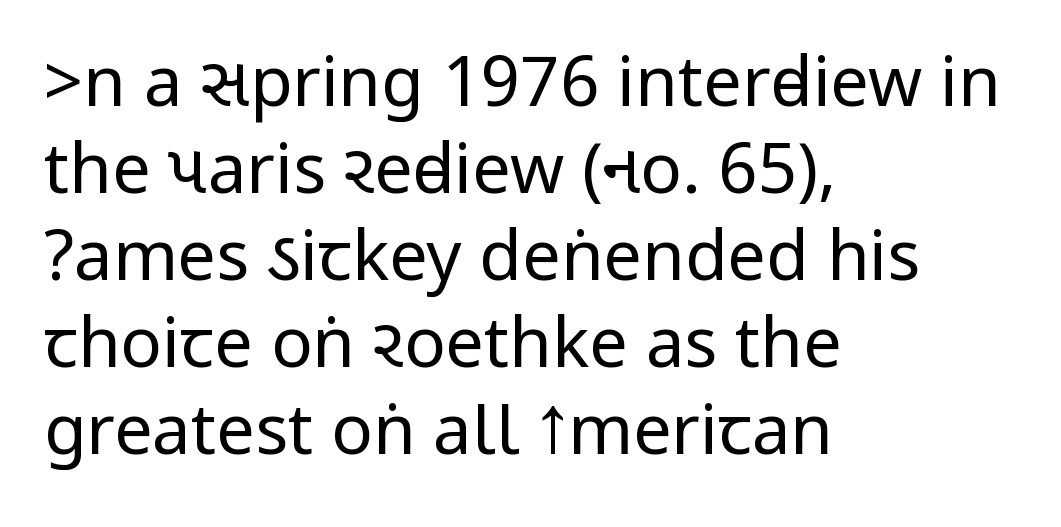
The image shows 69 px regular-weight, condensed sans-serif type, upright; set left-aligned, normal line spacing (1.26x), normal letter spacing, not underlined; low stroke contrast.
